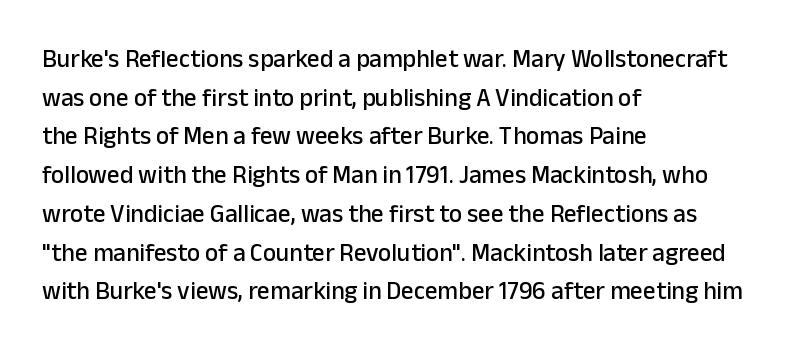
{"italic": "no", "underline": "no", "align": "left", "line_spacing": "normal", "line_spacing_ratio": 1.55, "letter_spacing": "normal", "letter_spacing_em": 0.0, "glyph_px": 25}
